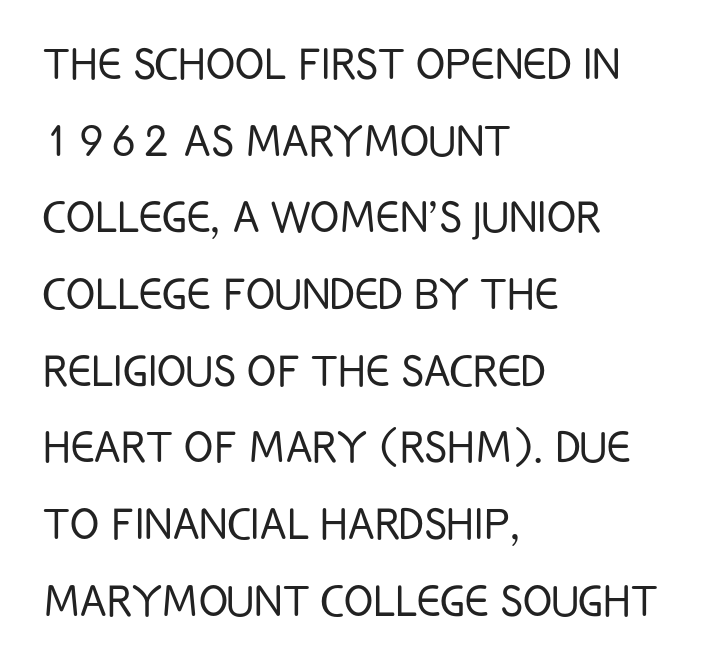
Q: Is the text bold? A: No.
Q: Is the text italic (slanted)? A: No, it is upright.
Q: Is the typeface a serif or a sans-serif typeface? A: Sans-serif.
Q: Is the text underlined? A: No.
Q: How is the paragraph aligned? A: Left-aligned.
Q: Is the spacing between letters normal or unusually wide? A: Normal.
Q: Is the spacing between lines tight, normal or loose? A: Normal.
Q: Width (condensed, normal, or wide)? A: Condensed.
Q: Stroke contrast? A: Low.
Q: x-height? A: Large.
Q: Monospaced? A: No.
